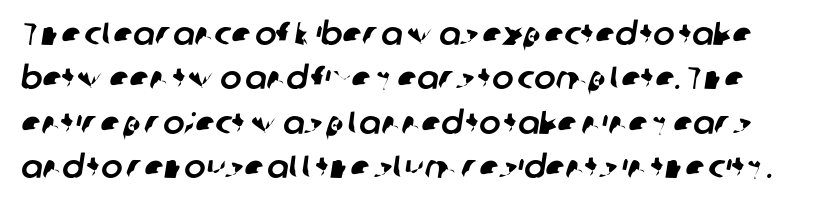
Q: Is the typeface a serif or a sans-serif typeface? A: Sans-serif.
Q: Is the text underlined? A: No.
Q: Is the spacing between letters normal or unusually wide? A: Normal.
Q: Is the spacing between lines tight, normal or loose? A: Normal.
Q: Width (condensed, normal, or wide)? A: Normal.
Q: Stroke contrast? A: Low.
Q: x-height? A: Medium.
Q: Monospaced? A: No.
